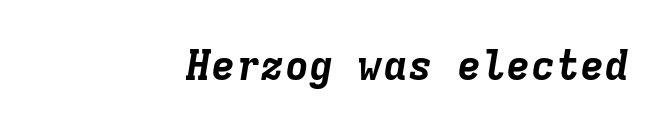
The image shows 41 px bold type, italic (leaning right), monospaced; set normal letter spacing, not underlined; low stroke contrast and a medium x-height.
